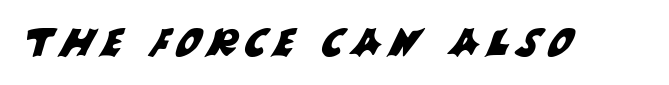
Q: Is the typeface a serif or a sans-serif typeface? A: Sans-serif.
Q: Is the text underlined? A: No.
Q: Width (condensed, normal, or wide)? A: Normal.
Q: Stroke contrast? A: Medium.
Q: x-height? A: Large.
Q: Monospaced? A: No.
